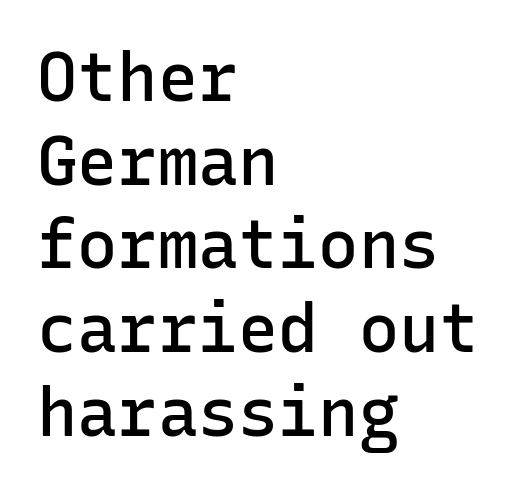
The image shows 67 px semibold sans-serif type, upright, monospaced; set left-aligned, normal line spacing (1.25x), normal letter spacing, not underlined; low stroke contrast and a medium x-height.
